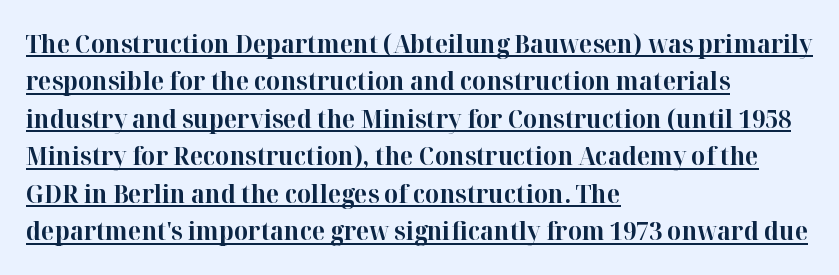
{"italic": "no", "bold": "yes", "underline": "yes", "align": "left", "line_spacing": "normal", "line_spacing_ratio": 1.5, "letter_spacing": "normal", "letter_spacing_em": 0.0, "glyph_px": 25}
